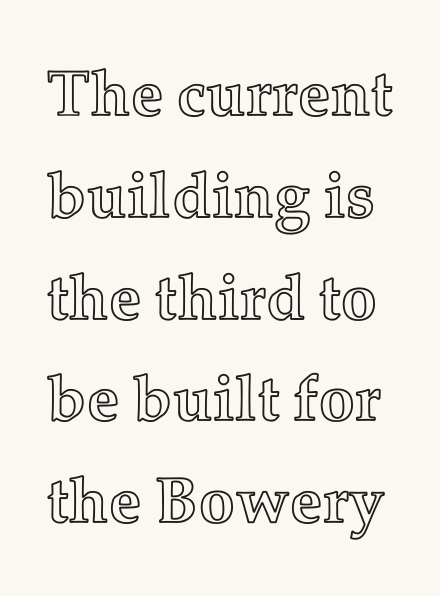
The image shows 64 px text type, upright; set normal line spacing (1.59x), normal letter spacing, not underlined; a medium x-height.
